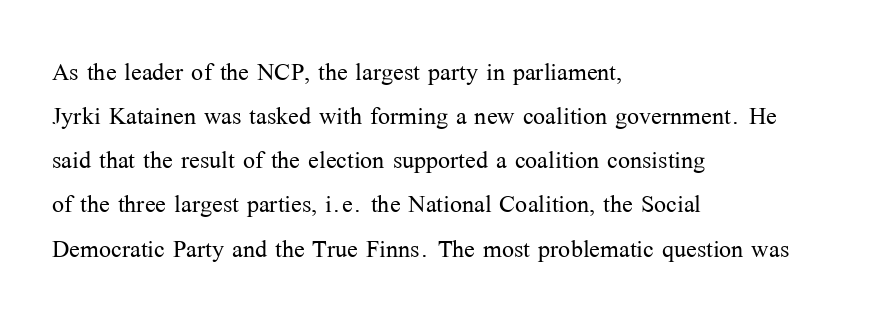
{"serif": "yes", "italic": "no", "bold": "no", "weight": "light", "width": "normal", "stroke_contrast": "medium", "x_height": "medium", "monospaced": "no", "underline": "no", "align": "left", "line_spacing": "normal", "line_spacing_ratio": 1.38, "letter_spacing": "normal", "letter_spacing_em": 0.0, "glyph_px": 32}
